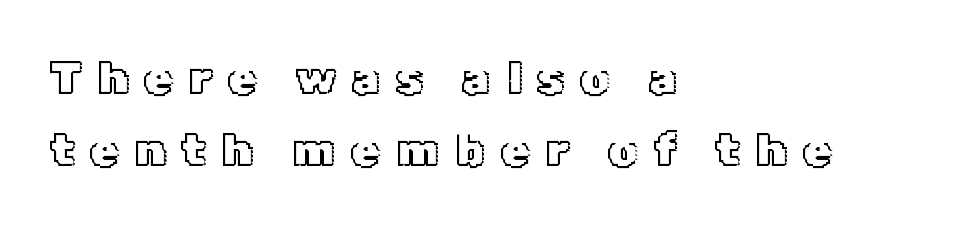
Notice how the stems are strictly vertical — no italics here. Varying glyph widths throughout — classic text-font behaviour. The glyphs are unaccompanied by any horizontal stroke below them. Vertically, the passage feels balanced, rows spaced as you'd expect.
